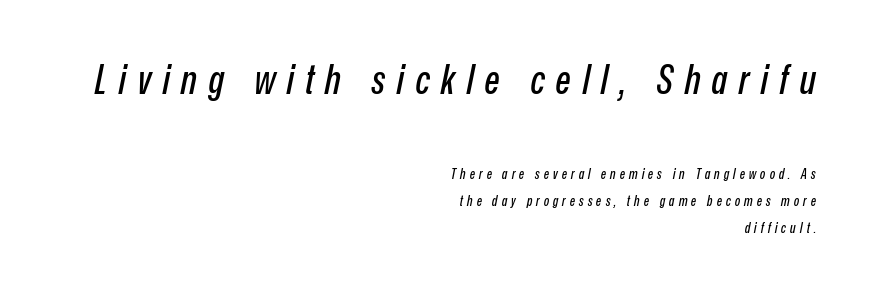
{"italic": "yes", "lean": "right", "slant_degrees": 12, "width": "condensed", "stroke_contrast": "low", "x_height": "medium", "monospaced": "no", "underline": "no", "align": "right", "line_spacing": "loose", "line_spacing_ratio": 1.94, "letter_spacing": "wide", "letter_spacing_em": 0.28, "larger_block": "first", "size_ratio": 2.86, "glyph_px": 40}
